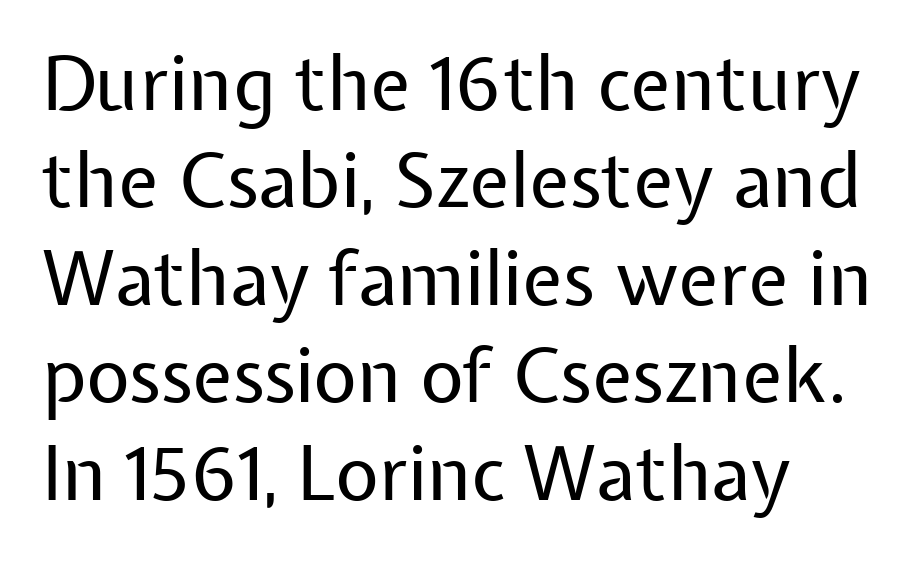
The image shows 75 px regular-weight sans-serif type, upright; set left-aligned, normal line spacing (1.3x), normal letter spacing, not underlined; low stroke contrast and a medium x-height.
